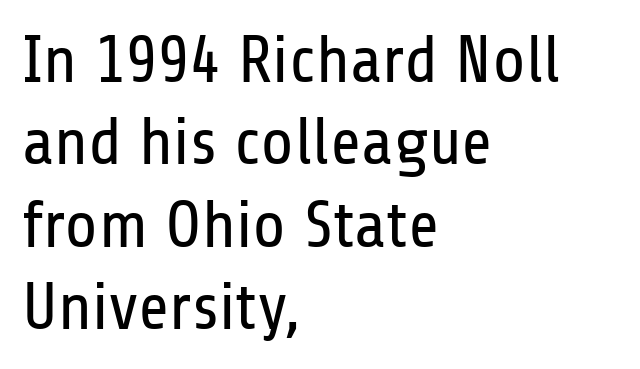
{"serif": "no", "italic": "no", "bold": "no", "weight": "regular", "width": "condensed", "stroke_contrast": "low", "x_height": "medium", "monospaced": "no", "underline": "no", "align": "left", "line_spacing_ratio": 1.23, "letter_spacing": "normal", "letter_spacing_em": 0.0, "glyph_px": 67}
